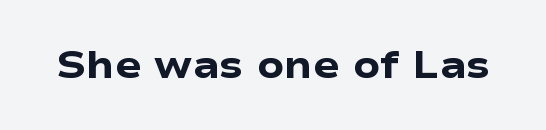
Q: Is the text bold? A: Yes.
Q: Is the text italic (slanted)? A: No, it is upright.
Q: Is the typeface a serif or a sans-serif typeface? A: Sans-serif.
Q: Is the text underlined? A: No.
Q: Is the spacing between letters normal or unusually wide? A: Normal.
Q: Width (condensed, normal, or wide)? A: Wide.
Q: Stroke contrast? A: Low.
Q: x-height? A: Medium.
Q: Monospaced? A: No.
